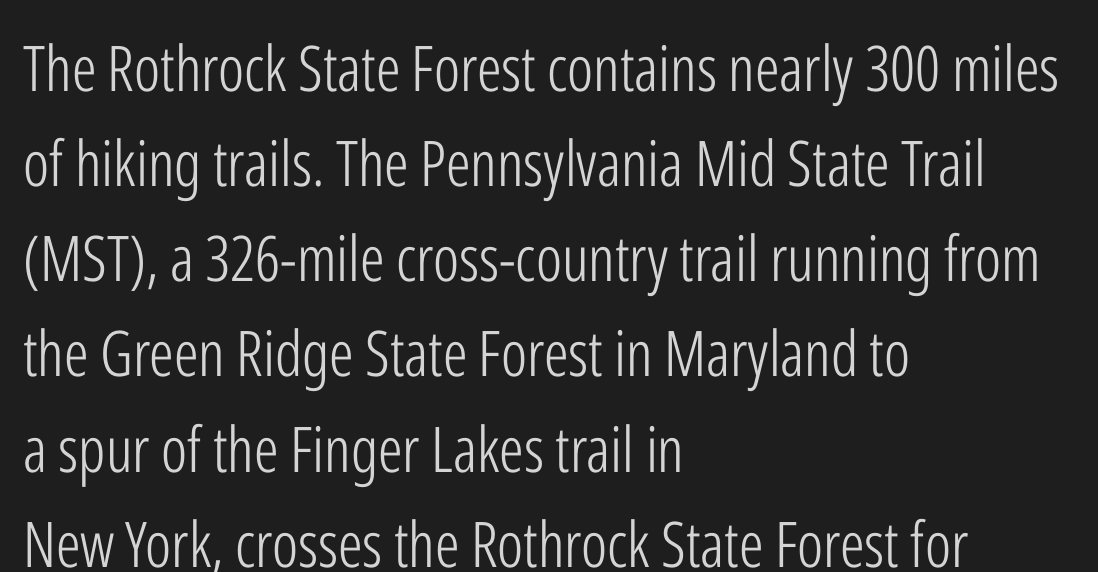
{"serif": "no", "italic": "no", "bold": "no", "weight": "light", "width": "condensed", "stroke_contrast": "low", "x_height": "medium", "monospaced": "no", "underline": "no", "align": "left", "line_spacing": "normal", "line_spacing_ratio": 1.51, "letter_spacing": "normal", "letter_spacing_em": 0.0, "glyph_px": 63}
